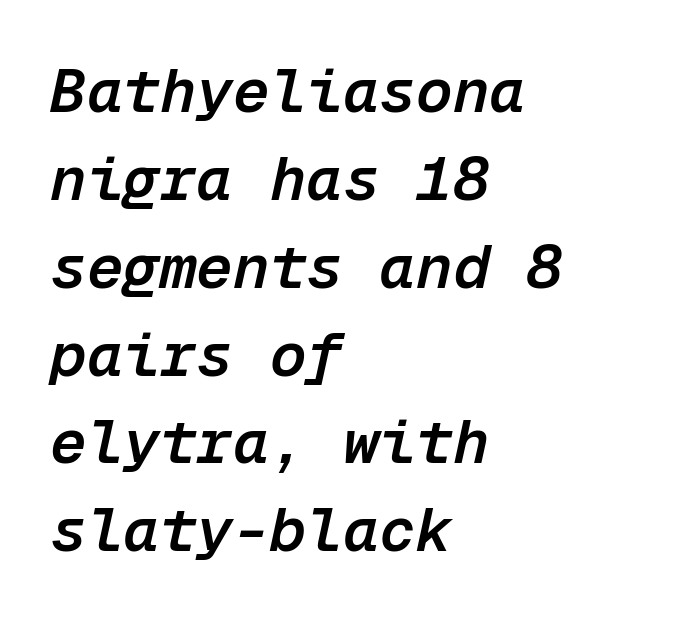
The image shows 61 px semibold type, italic (leaning right), monospaced; set left-aligned, normal line spacing (1.44x), normal letter spacing, not underlined; low stroke contrast and a medium x-height.
